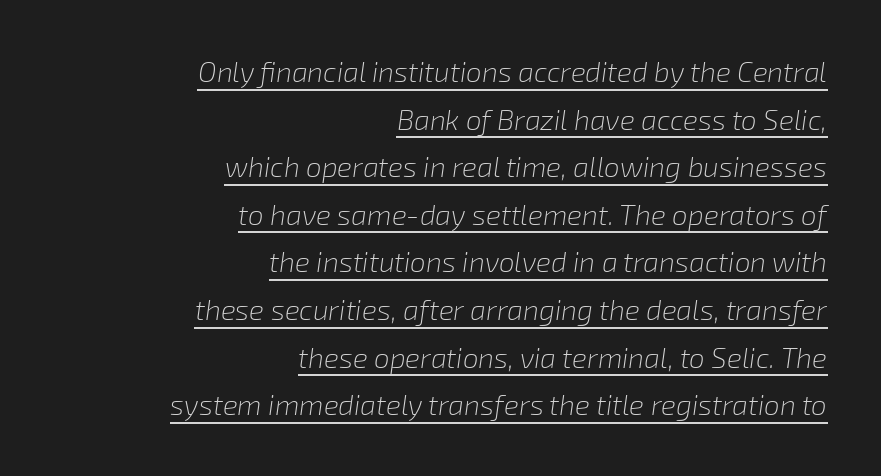
{"italic": "yes", "lean": "right", "slant_degrees": 8, "bold": "no", "weight": "light", "width": "normal", "stroke_contrast": "low", "x_height": "medium", "monospaced": "no", "underline": "yes", "align": "right", "line_spacing": "normal", "line_spacing_ratio": 1.7, "letter_spacing": "normal", "letter_spacing_em": 0.0, "glyph_px": 28}
